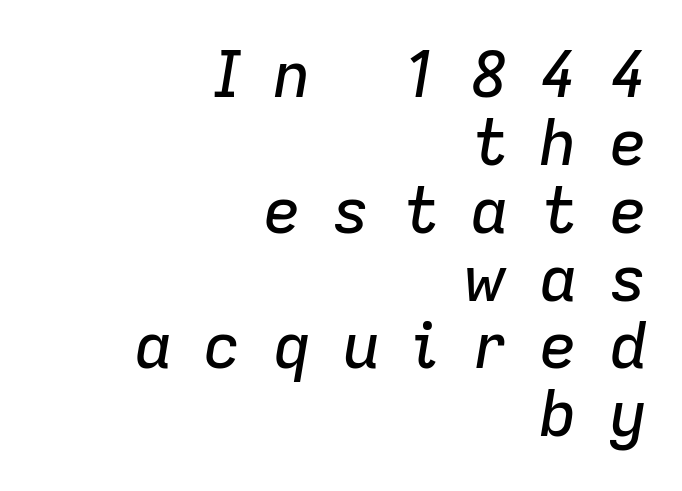
{"italic": "yes", "lean": "right", "slant_degrees": 9, "width": "normal", "stroke_contrast": "low", "x_height": "medium", "monospaced": "no", "underline": "no", "align": "right", "line_spacing": "tight", "line_spacing_ratio": 1.06, "letter_spacing": "wide", "letter_spacing_em": 0.48, "glyph_px": 64}
